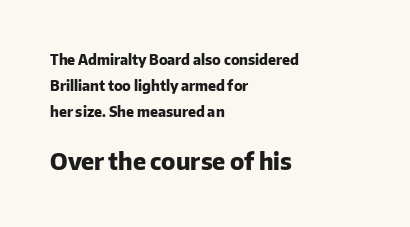
Q: Is the text bold? A: Yes.
Q: Is the text italic (slanted)? A: No, it is upright.
Q: Is the text underlined? A: No.
Q: How is the paragraph aligned? A: Left-aligned.
Q: Is the spacing between letters normal or unusually wide? A: Normal.
Q: Which block of text is set in a larger size, the first (top) or the second (bottom)? A: The second (bottom) one.
